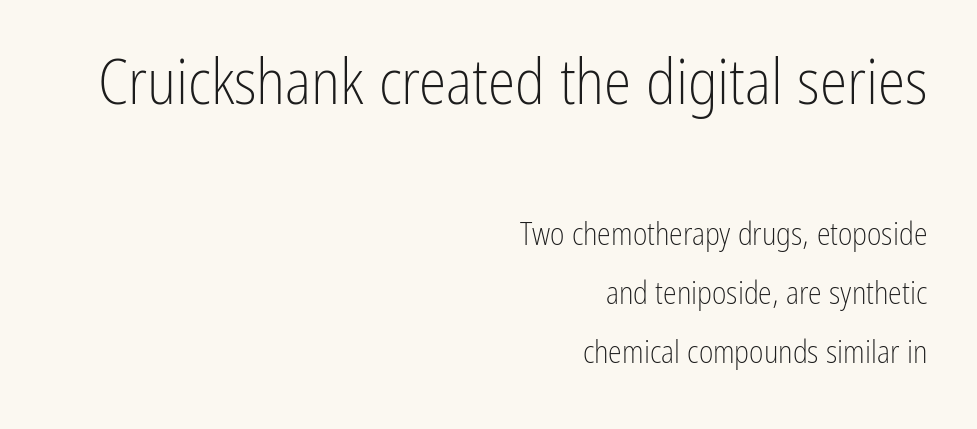
{"serif": "no", "italic": "no", "bold": "no", "weight": "light", "width": "condensed", "stroke_contrast": "low", "x_height": "medium", "monospaced": "no", "underline": "no", "align": "right", "line_spacing": "loose", "line_spacing_ratio": 1.91, "letter_spacing": "normal", "letter_spacing_em": 0.0, "larger_block": "first", "size_ratio": 2.0, "glyph_px": 62}
